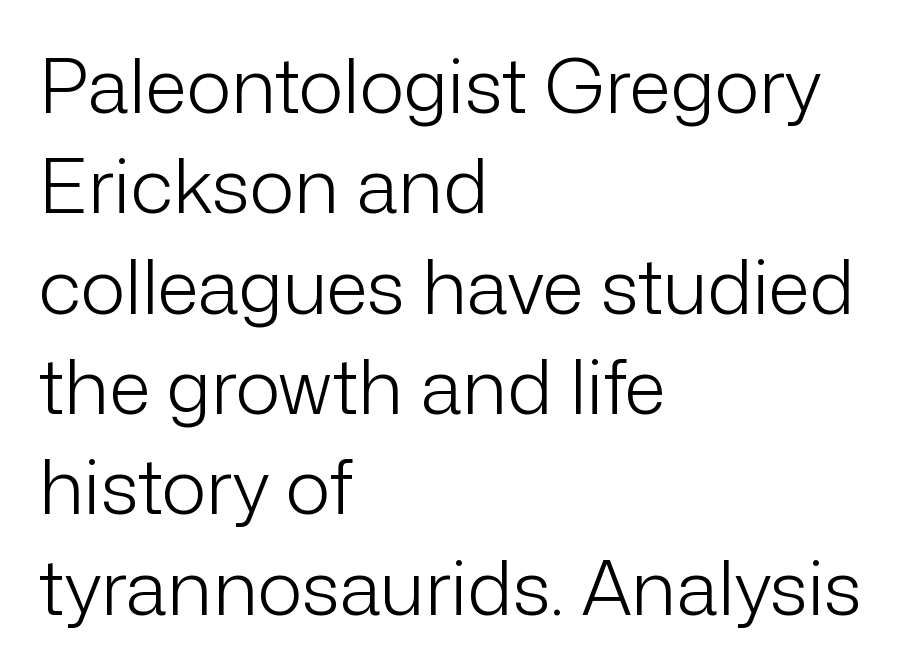
The image shows 76 px light sans-serif type, upright; set left-aligned, normal line spacing (1.32x), normal letter spacing, not underlined; low stroke contrast and a medium x-height.
